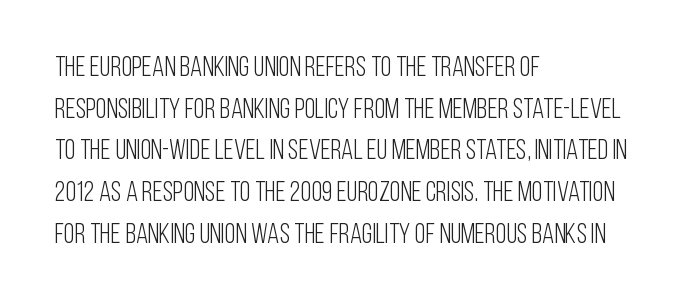
Q: Is the text bold? A: No.
Q: Is the text italic (slanted)? A: No, it is upright.
Q: Is the typeface a serif or a sans-serif typeface? A: Sans-serif.
Q: Is the text underlined? A: No.
Q: How is the paragraph aligned? A: Left-aligned.
Q: Is the spacing between letters normal or unusually wide? A: Normal.
Q: Is the spacing between lines tight, normal or loose? A: Normal.
Q: Width (condensed, normal, or wide)? A: Condensed.
Q: Stroke contrast? A: Low.
Q: x-height? A: Large.
Q: Monospaced? A: No.
